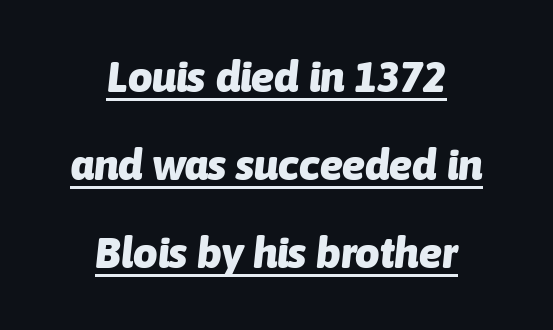
Q: Is the text bold? A: Yes.
Q: Is the text italic (slanted)? A: Yes, it leans right by about 6 degrees.
Q: Is the text underlined? A: Yes.
Q: How is the paragraph aligned? A: Centered.
Q: Is the spacing between letters normal or unusually wide? A: Normal.
Q: Is the spacing between lines tight, normal or loose? A: Loose.
Q: Width (condensed, normal, or wide)? A: Normal.
Q: Stroke contrast? A: Low.
Q: x-height? A: Medium.
Q: Monospaced? A: No.
